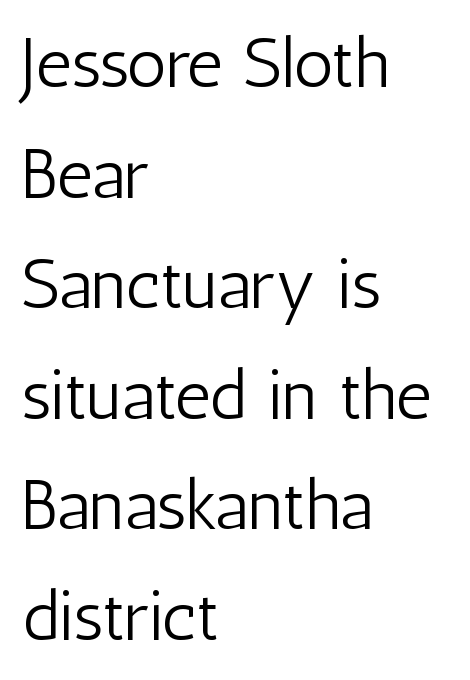
No letter is thick-stroked: the sample isn't bold. Unlike italic type, these characters show no tilt at all. Compared with typical body copy, the letter spacing here is the same. Only glyphs here, with clear space below each row. Think of a printed novel: that variable character pitch is what you see here. Notice how the passage keeps a crisp vertical edge on the left only.
